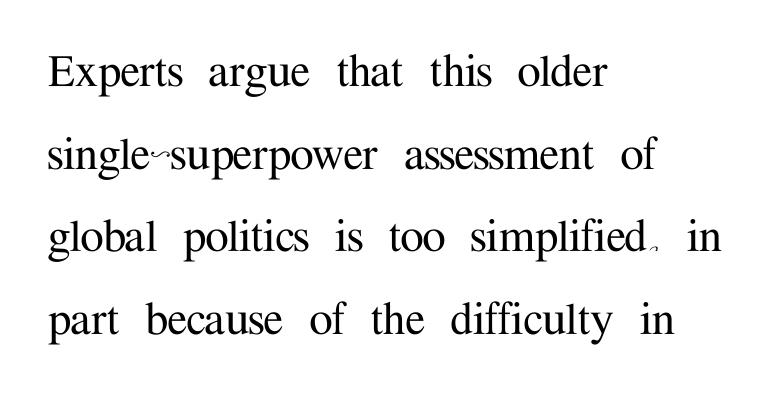
Q: Is the text italic (slanted)? A: No, it is upright.
Q: Is the typeface a serif or a sans-serif typeface? A: Serif.
Q: Is the text underlined? A: No.
Q: How is the paragraph aligned? A: Left-aligned.
Q: Is the spacing between letters normal or unusually wide? A: Normal.
Q: Is the spacing between lines tight, normal or loose? A: Normal.
Q: Width (condensed, normal, or wide)? A: Normal.
Q: Stroke contrast? A: Medium.
Q: x-height? A: Medium.
Q: Monospaced? A: No.
